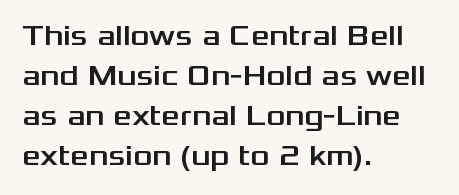
{"serif": "no", "italic": "no", "width": "wide", "stroke_contrast": "medium", "x_height": "medium", "monospaced": "no", "underline": "no", "align": "left", "line_spacing": "normal", "line_spacing_ratio": 1.38, "letter_spacing": "normal", "letter_spacing_em": 0.0, "glyph_px": 29}
